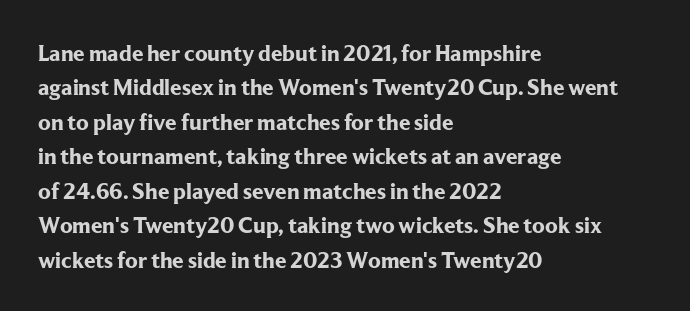
The image shows 23 px bold type, upright; set left-aligned, normal line spacing (1.5x), normal letter spacing, not underlined.
